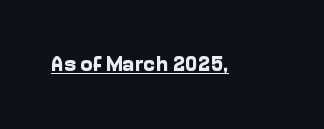
Emphasis is given by a line drawn under the lettering. Weight: bold. Honestly, the letter spacing is just normal — you wouldn't notice it. Is there any slant? The stems are plumb.
